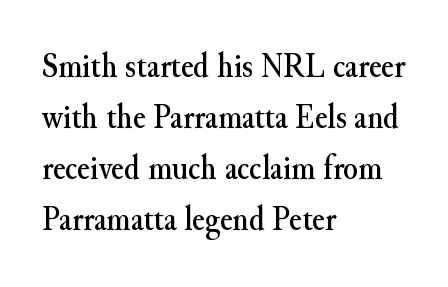
Q: Is the text italic (slanted)? A: No, it is upright.
Q: Is the typeface a serif or a sans-serif typeface? A: Serif.
Q: Is the text underlined? A: No.
Q: How is the paragraph aligned? A: Left-aligned.
Q: Is the spacing between letters normal or unusually wide? A: Normal.
Q: Is the spacing between lines tight, normal or loose? A: Normal.
Q: Width (condensed, normal, or wide)? A: Normal.
Q: Stroke contrast? A: Medium.
Q: x-height? A: Small.
Q: Monospaced? A: No.
